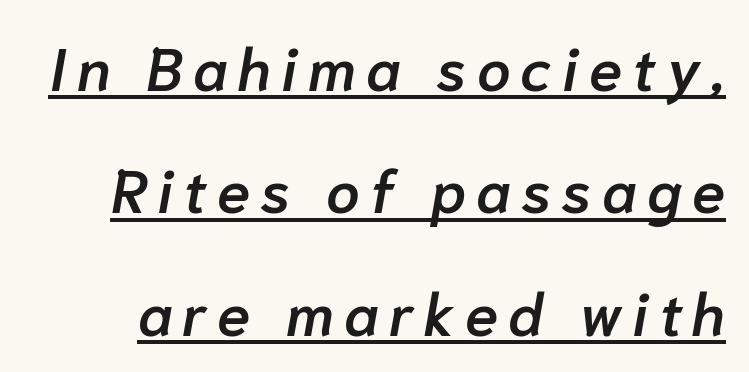
Loosely led — the rows are spread out. In terms of weight, the rendering is demibold, just under bold. Decoration check: the copy is underlined. The face used here is proportionally spaced, like ordinary book or web type. Compared with ordinary roman type, these characters are visibly tilted.
